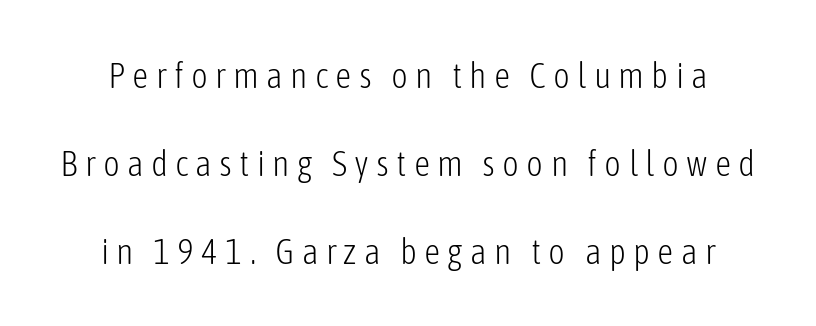
{"serif": "no", "italic": "no", "bold": "no", "weight": "light", "width": "condensed", "stroke_contrast": "low", "x_height": "medium", "monospaced": "no", "underline": "no", "line_spacing": "loose", "line_spacing_ratio": 2.44, "letter_spacing": "wide", "letter_spacing_em": 0.2, "glyph_px": 36}
